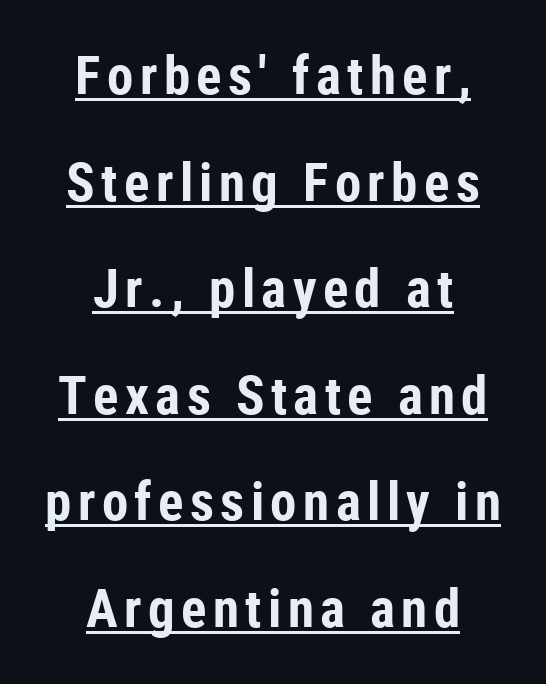
Baseline-to-baseline distance is far greater than the letter height. The passage shown is emphatically bold. Spacing verdict: proportional, widths tailored to each character. The paragraph has two soft edges and a firm central axis.
